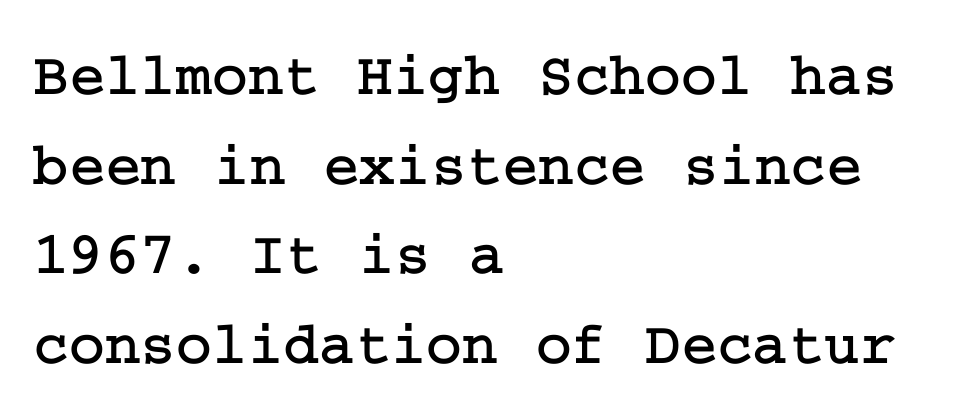
Q: Is the text italic (slanted)? A: No, it is upright.
Q: Is the typeface a serif or a sans-serif typeface? A: Serif.
Q: Is the text underlined? A: No.
Q: How is the paragraph aligned? A: Left-aligned.
Q: Is the spacing between letters normal or unusually wide? A: Normal.
Q: Is the spacing between lines tight, normal or loose? A: Normal.
Q: Width (condensed, normal, or wide)? A: Normal.
Q: Stroke contrast? A: Low.
Q: x-height? A: Medium.
